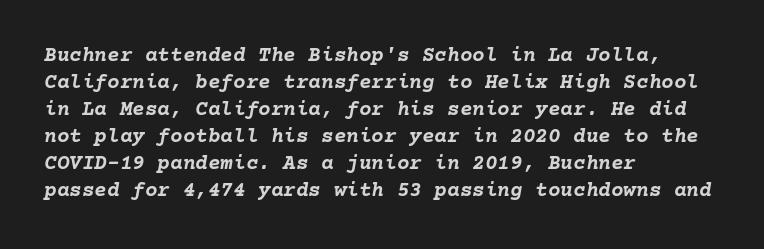
The image shows 21 px bold type, italic (leaning right); set left-aligned, normal line spacing (1.29x), normal letter spacing, not underlined.
